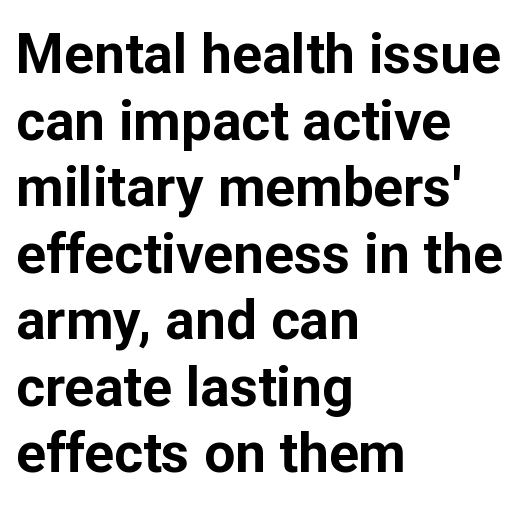
The image shows 55 px bold sans-serif type, upright; set left-aligned, line spacing 1.21x, normal letter spacing, not underlined; low stroke contrast and a medium x-height.
